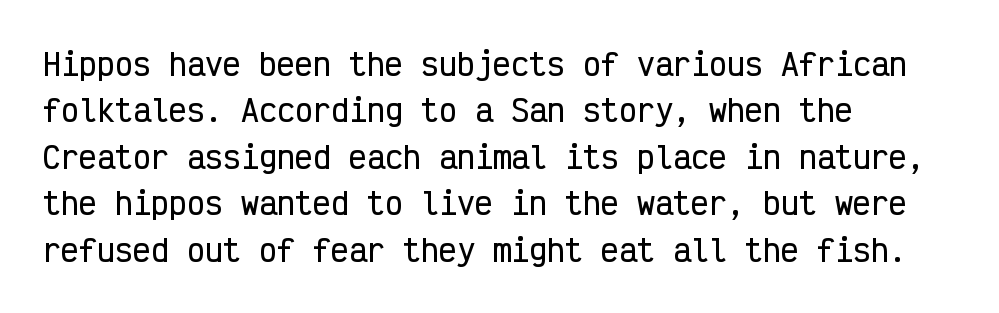
The image shows 30 px condensed sans-serif type, upright, monospaced; set left-aligned, normal line spacing (1.55x), normal letter spacing, not underlined; low stroke contrast and a medium x-height.
